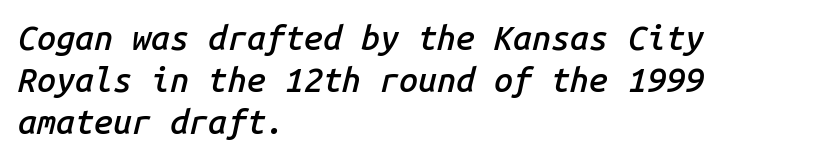
The image shows 34 px semibold type, italic (leaning right), monospaced; set left-aligned, line spacing 1.23x, normal letter spacing, not underlined; low stroke contrast and a medium x-height.
